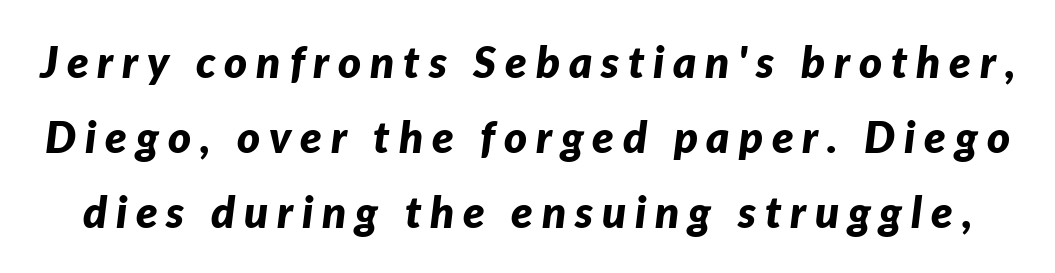
Lines of text with bare space underneath. Is this a fixed-width face? No — the glyphs have proportional, varying widths. Observe the lean: these are italic letterforms. A full-strength bold gives these letters their thick strokes.
